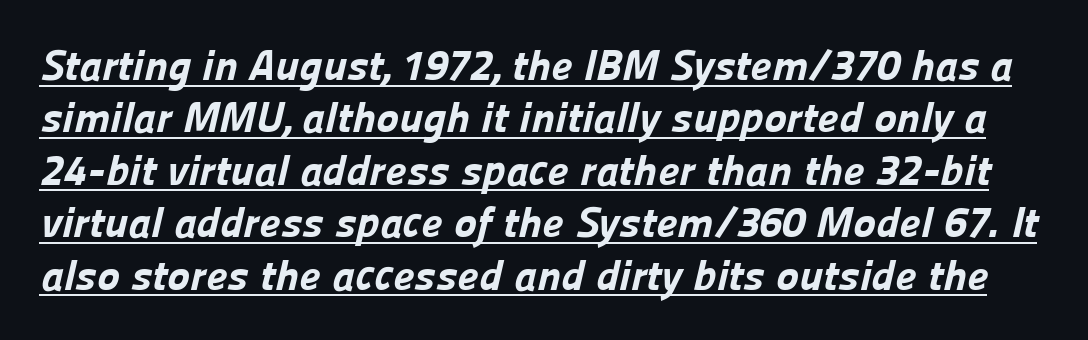
{"serif": "no", "bold": "yes", "weight": "bold", "width": "normal", "stroke_contrast": "low", "x_height": "medium", "monospaced": "no", "underline": "yes", "line_spacing_ratio": 1.22, "letter_spacing": "normal", "letter_spacing_em": 0.0, "glyph_px": 43}
